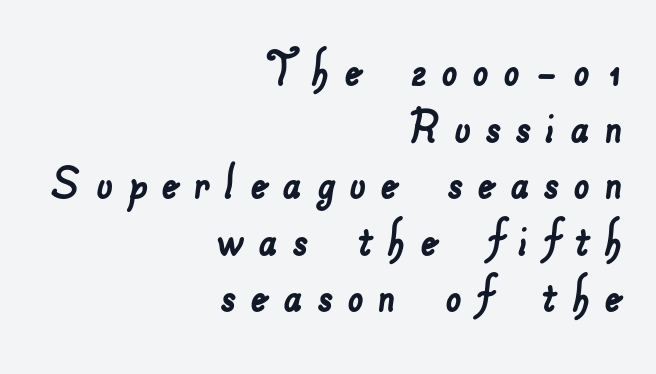
{"serif": "no", "width": "normal", "stroke_contrast": "low", "x_height": "small", "monospaced": "no", "underline": "no", "align": "right", "line_spacing": "tight", "line_spacing_ratio": 1.01, "letter_spacing": "wide", "letter_spacing_em": 0.26, "glyph_px": 56}
